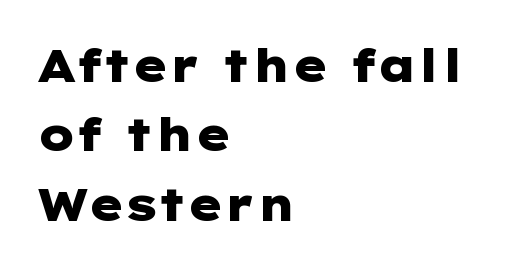
Examine the stroke ends and you'll find no serifs. Each line starts at the same left margin while the right side varies. How would I describe the line gaps? Plain and ordinary. Notice how the stems are strictly vertical — no italics here.
